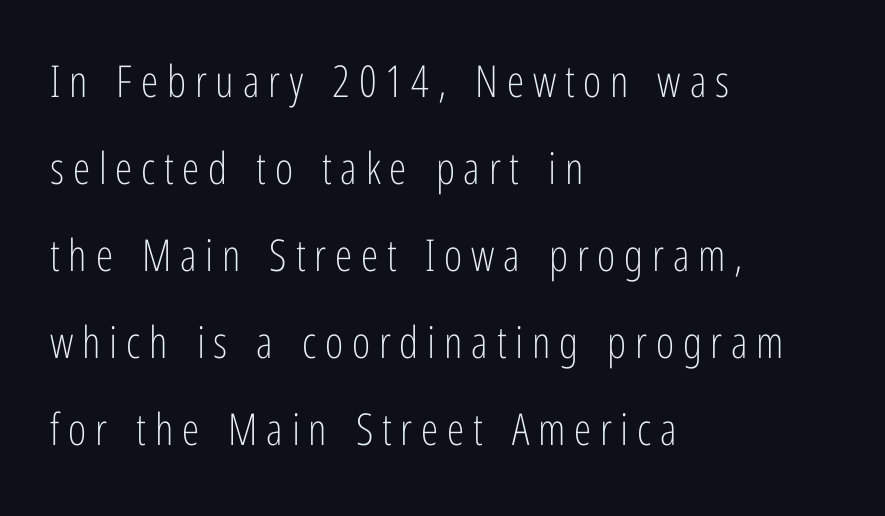
Q: Is the text bold? A: No.
Q: Is the text italic (slanted)? A: No, it is upright.
Q: Is the typeface a serif or a sans-serif typeface? A: Sans-serif.
Q: Is the text underlined? A: No.
Q: How is the paragraph aligned? A: Left-aligned.
Q: Is the spacing between letters normal or unusually wide? A: Unusually wide.
Q: Is the spacing between lines tight, normal or loose? A: Loose.
Q: Width (condensed, normal, or wide)? A: Condensed.
Q: Stroke contrast? A: Low.
Q: x-height? A: Medium.
Q: Monospaced? A: No.
